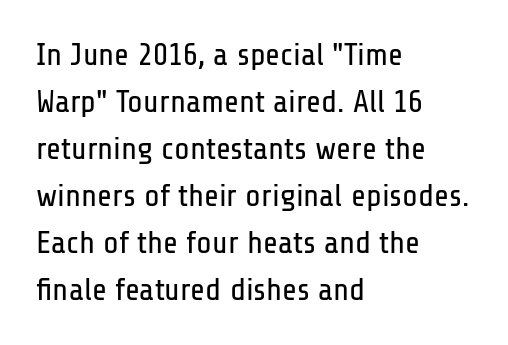
{"serif": "no", "italic": "no", "bold": "no", "weight": "regular", "width": "condensed", "stroke_contrast": "low", "x_height": "medium", "monospaced": "no", "underline": "no", "align": "left", "line_spacing": "normal", "line_spacing_ratio": 1.47, "letter_spacing": "normal", "letter_spacing_em": 0.0, "glyph_px": 32}
